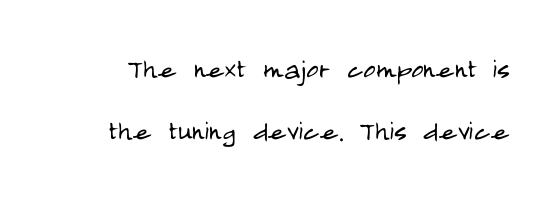
{"serif": "no", "italic": "no", "bold": "no", "weight": "light", "width": "condensed", "stroke_contrast": "low", "x_height": "large", "monospaced": "no", "underline": "no", "line_spacing_ratio": 1.81, "letter_spacing": "normal", "letter_spacing_em": 0.0, "glyph_px": 34}
